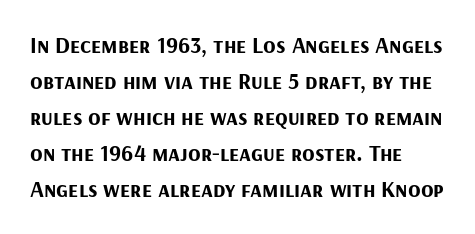
The image shows 23 px bold type, upright; set left-aligned, normal line spacing (1.57x), normal letter spacing, not underlined.
